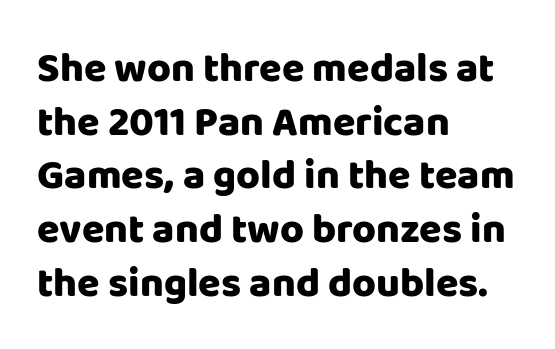
The image shows 41 px heavy sans-serif type, upright; set left-aligned, normal line spacing (1.31x), normal letter spacing, not underlined; low stroke contrast and a large x-height.
